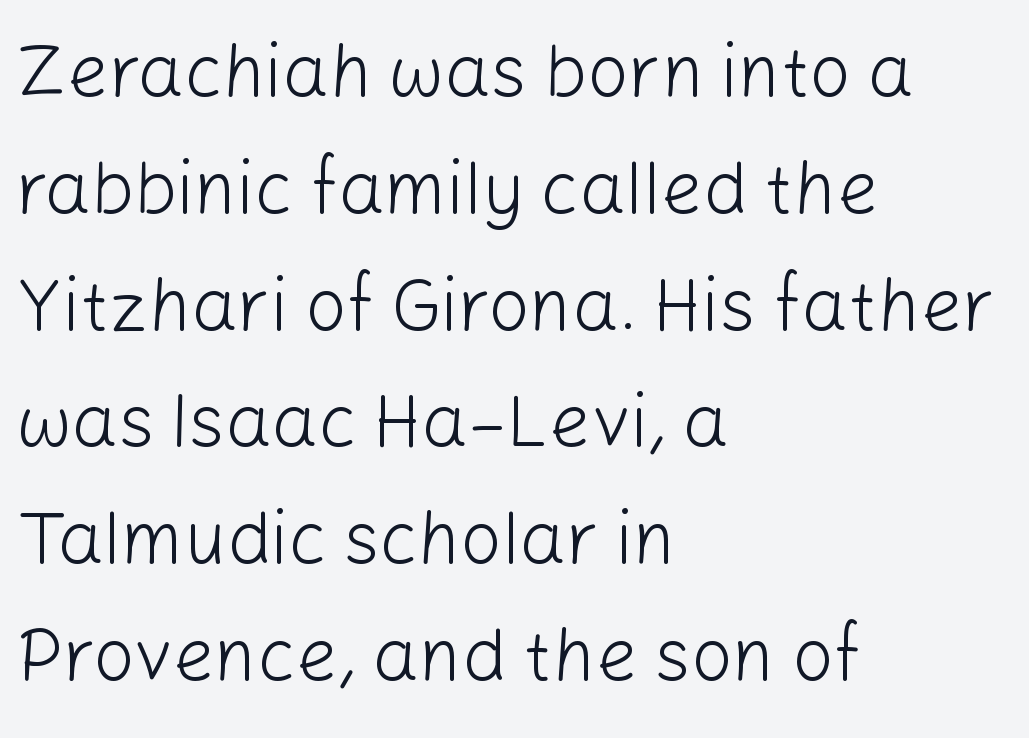
{"serif": "no", "italic": "no", "bold": "no", "weight": "light", "width": "normal", "stroke_contrast": "low", "x_height": "medium", "monospaced": "no", "underline": "no", "align": "left", "line_spacing": "normal", "line_spacing_ratio": 1.6, "letter_spacing": "normal", "letter_spacing_em": 0.0, "glyph_px": 73}
